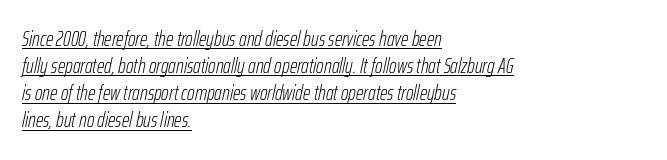
{"italic": "yes", "lean": "right", "slant_degrees": 12, "bold": "no", "underline": "yes", "align": "left", "line_spacing": "normal", "line_spacing_ratio": 1.29, "letter_spacing": "normal", "letter_spacing_em": 0.0, "glyph_px": 21}
